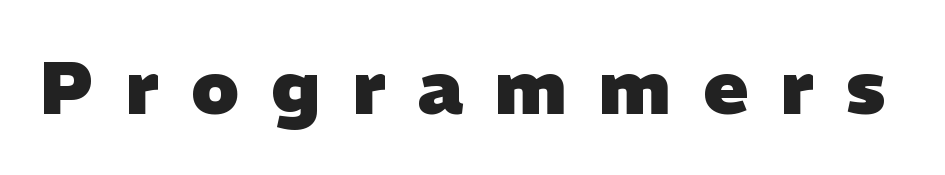
{"serif": "no", "bold": "yes", "weight": "heavy", "width": "normal", "stroke_contrast": "low", "x_height": "medium", "monospaced": "no", "underline": "no", "letter_spacing": "wide", "letter_spacing_em": 0.43, "glyph_px": 75}
